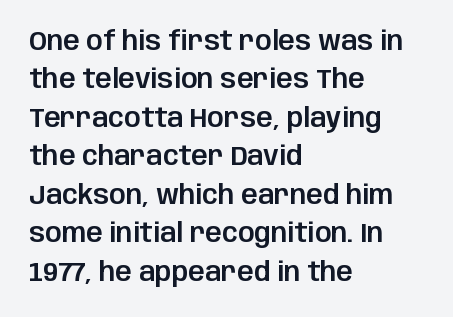
The image shows 26 px text type, upright; set left-aligned, normal line spacing (1.48x), normal letter spacing, not underlined.
